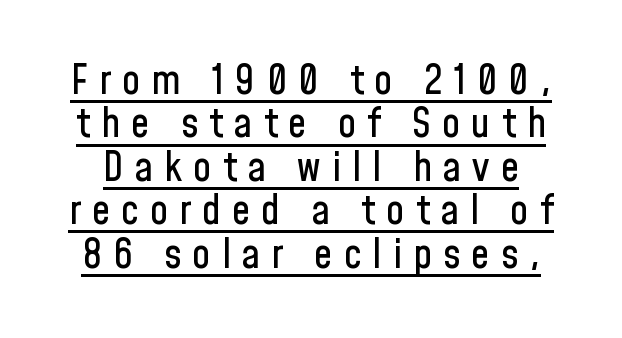
{"serif": "no", "italic": "no", "width": "condensed", "stroke_contrast": "low", "x_height": "medium", "monospaced": "no", "underline": "yes", "line_spacing": "tight", "line_spacing_ratio": 1.06, "letter_spacing": "wide", "letter_spacing_em": 0.27, "glyph_px": 41}
